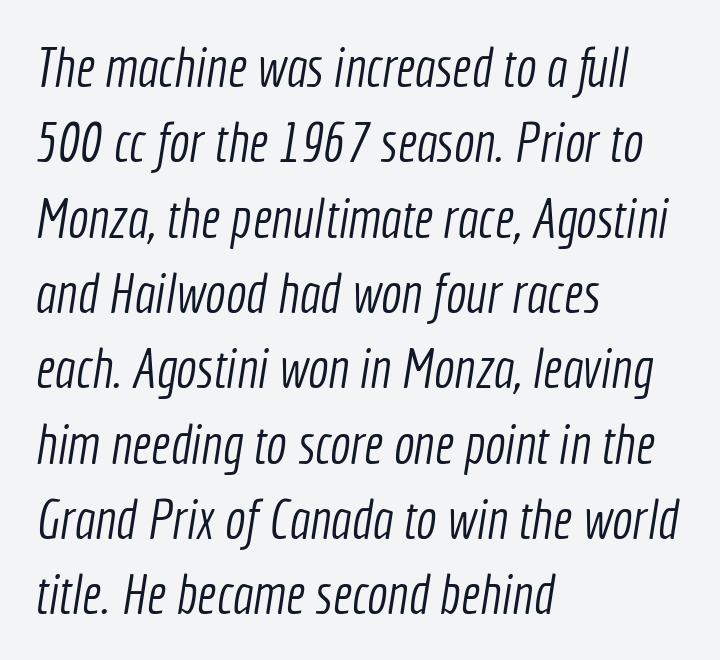
Q: Is the text bold? A: No.
Q: Is the typeface a serif or a sans-serif typeface? A: Sans-serif.
Q: Is the text underlined? A: No.
Q: How is the paragraph aligned? A: Left-aligned.
Q: Is the spacing between letters normal or unusually wide? A: Normal.
Q: Is the spacing between lines tight, normal or loose? A: Normal.
Q: Width (condensed, normal, or wide)? A: Condensed.
Q: x-height? A: Medium.
Q: Monospaced? A: No.
